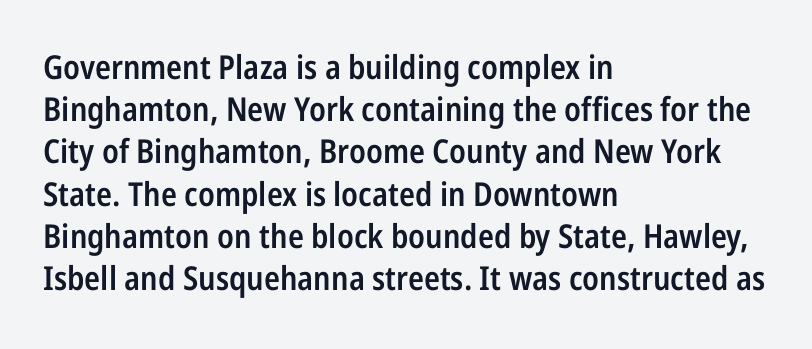
{"serif": "no", "italic": "no", "bold": "semi", "weight": "semibold", "width": "condensed", "stroke_contrast": "low", "x_height": "medium", "monospaced": "no", "underline": "no", "align": "left", "line_spacing": "normal", "line_spacing_ratio": 1.28, "letter_spacing": "normal", "letter_spacing_em": 0.0, "glyph_px": 33}
